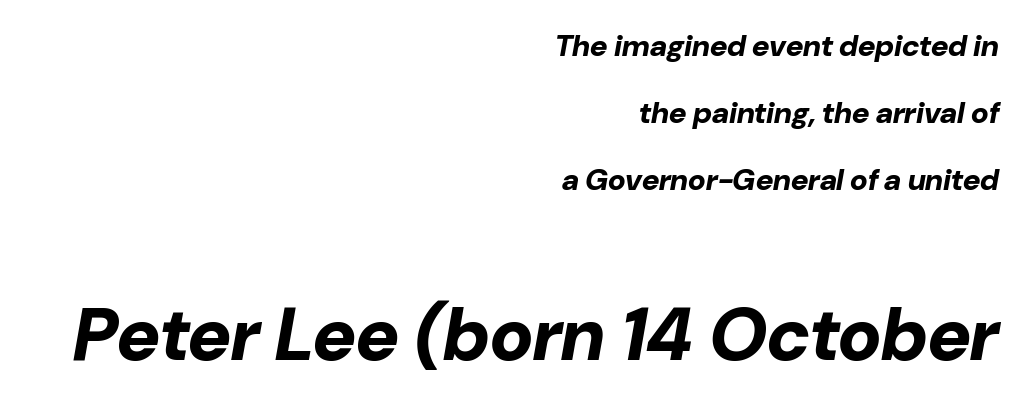
Vertical spacing — loose. This rendering leaves character spacing at its baseline value. Horizontal alignment here is rightward, an uncommon choice for prose. Do the characters align in a grid? No, the font is proportional. Honestly, there is no underline to notice here at all. On the weight axis this lands at bold, roughly 700.
